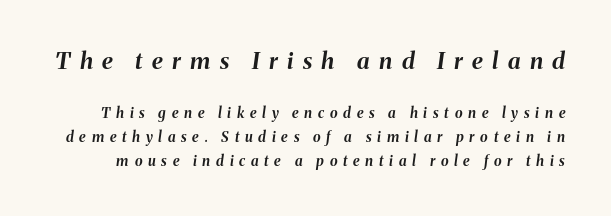
{"italic": "yes", "lean": "right", "slant_degrees": 8, "bold": "yes", "underline": "no", "line_spacing_ratio": 1.71, "letter_spacing": "wide", "letter_spacing_em": 0.41, "larger_block": "first", "size_ratio": 1.64, "glyph_px": 23}
